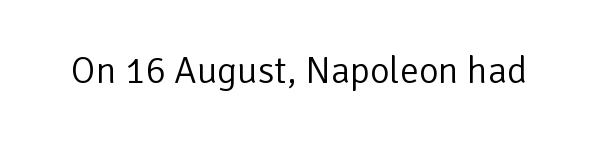
Q: Is the text bold? A: No.
Q: Is the text italic (slanted)? A: No, it is upright.
Q: Is the typeface a serif or a sans-serif typeface? A: Sans-serif.
Q: Is the text underlined? A: No.
Q: Is the spacing between letters normal or unusually wide? A: Normal.
Q: Width (condensed, normal, or wide)? A: Normal.
Q: Stroke contrast? A: Low.
Q: x-height? A: Medium.
Q: Monospaced? A: No.
